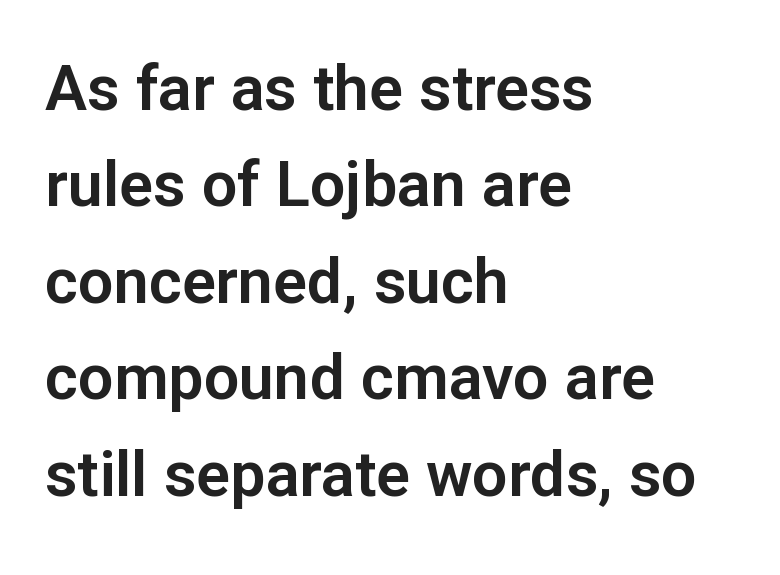
{"serif": "no", "italic": "no", "width": "normal", "stroke_contrast": "low", "x_height": "medium", "monospaced": "no", "underline": "no", "align": "left", "line_spacing": "normal", "line_spacing_ratio": 1.53, "letter_spacing": "normal", "letter_spacing_em": 0.0, "glyph_px": 63}
